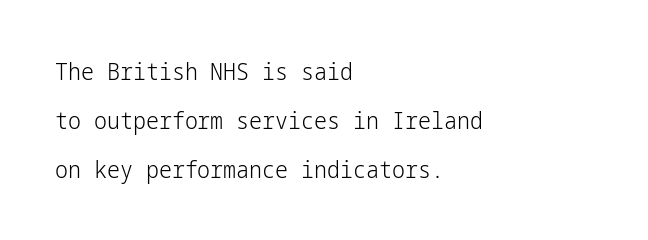
Short note: letters normally spaced. Is the type heavy? It reads as light-to-regular instead. Descenders hang freely into open space. Tall strokes in this sample are plumb rather than angled. The typesetter chose a ragged-right arrangement here.
